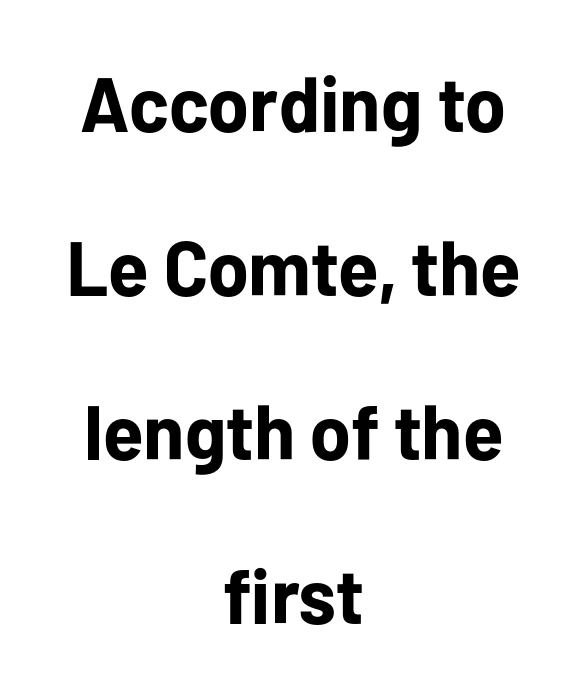
Leading: increased. Both edges are ragged and mirror each other, which tells us the setting is centered. Is the type bold? Yes — the strokes are clearly thick and heavy. A sans-serif font was chosen for this passage. Short note: letters normally spaced.
